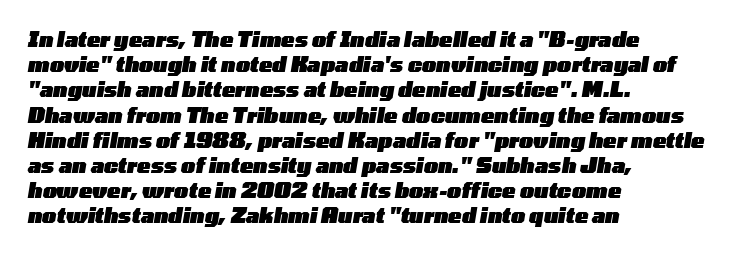
The image shows 20 px bold type, italic (leaning right); set left-aligned, normal line spacing (1.26x), normal letter spacing, not underlined.
